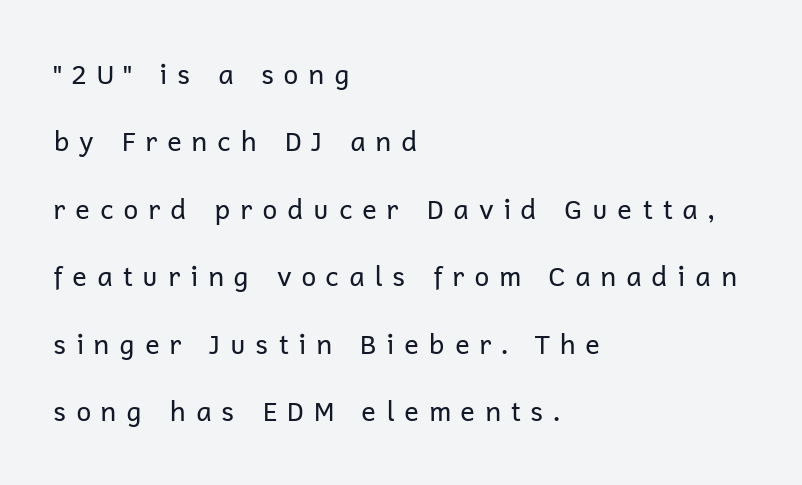
{"italic": "no", "bold": "no", "underline": "no", "align": "left", "line_spacing": "loose", "line_spacing_ratio": 2.5, "letter_spacing": "wide", "letter_spacing_em": 0.34, "glyph_px": 27}
